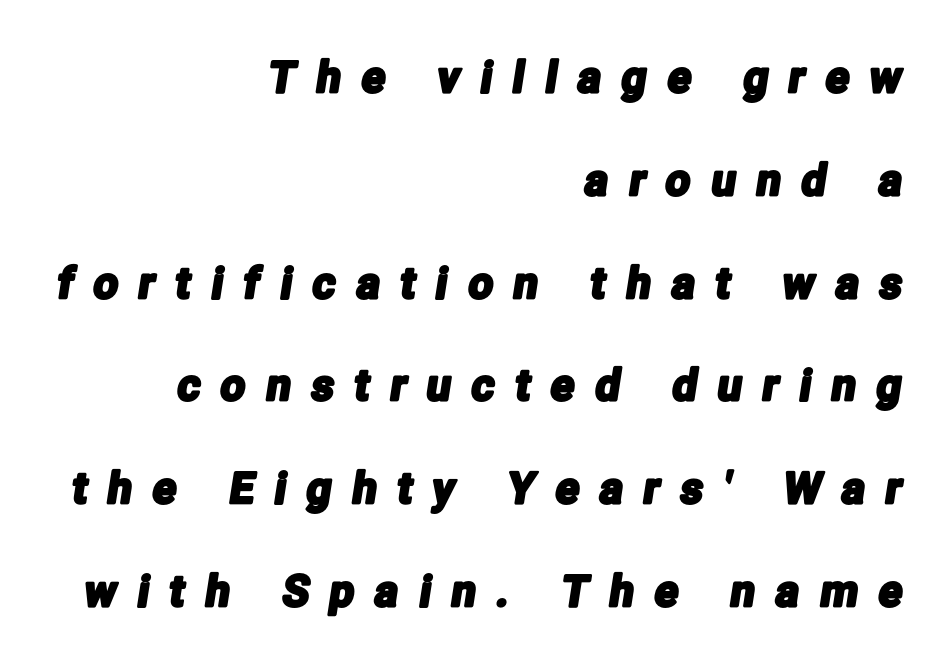
{"serif": "no", "width": "condensed", "stroke_contrast": "low", "x_height": "medium", "monospaced": "no", "underline": "no", "align": "right", "line_spacing": "loose", "line_spacing_ratio": 2.39, "letter_spacing": "wide", "letter_spacing_em": 0.49, "glyph_px": 43}
